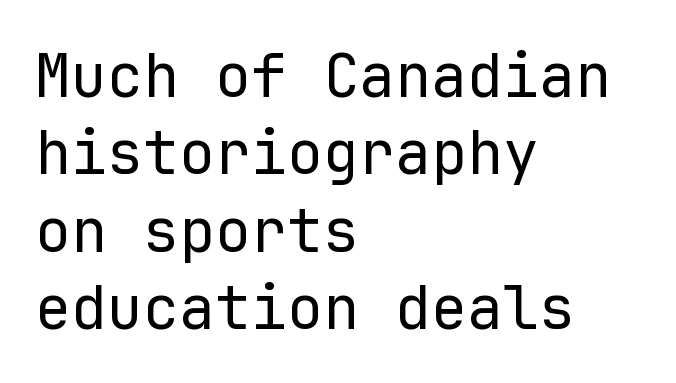
Q: Is the text bold? A: No.
Q: Is the text italic (slanted)? A: No, it is upright.
Q: Is the typeface a serif or a sans-serif typeface? A: Sans-serif.
Q: Is the text underlined? A: No.
Q: How is the paragraph aligned? A: Left-aligned.
Q: Is the spacing between letters normal or unusually wide? A: Normal.
Q: Is the spacing between lines tight, normal or loose? A: Normal.
Q: Width (condensed, normal, or wide)? A: Normal.
Q: Stroke contrast? A: Low.
Q: x-height? A: Medium.
Q: Monospaced? A: Yes.
